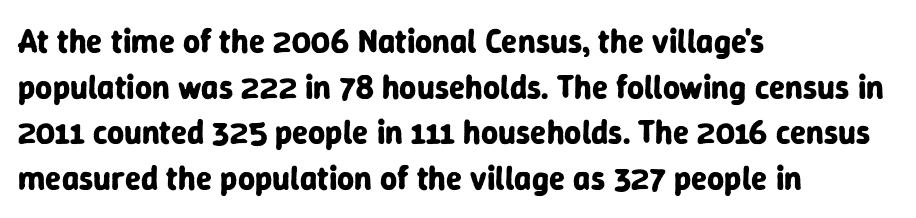
{"serif": "no", "italic": "no", "bold": "yes", "weight": "bold", "width": "normal", "stroke_contrast": "low", "x_height": "medium", "monospaced": "no", "underline": "no", "align": "left", "line_spacing": "normal", "line_spacing_ratio": 1.38, "letter_spacing": "normal", "letter_spacing_em": 0.0, "glyph_px": 33}
